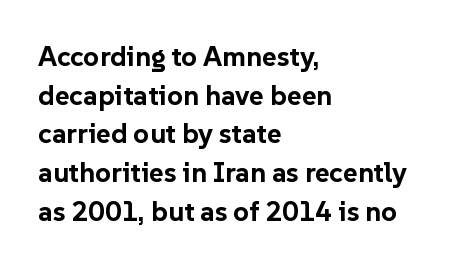
{"serif": "no", "italic": "no", "bold": "yes", "weight": "bold", "width": "normal", "stroke_contrast": "low", "x_height": "medium", "monospaced": "no", "underline": "no", "align": "left", "line_spacing": "normal", "line_spacing_ratio": 1.38, "letter_spacing": "normal", "letter_spacing_em": 0.0, "glyph_px": 28}
